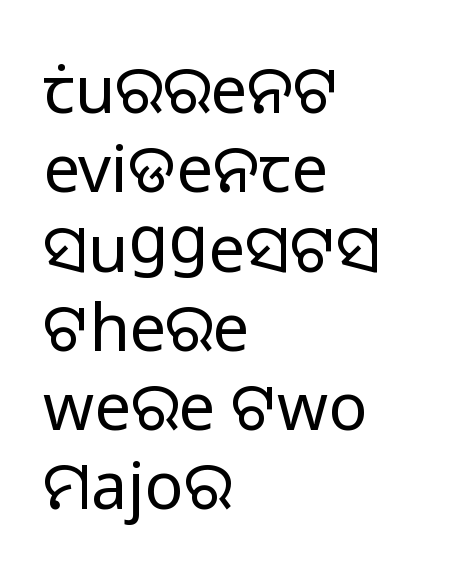
Honestly, the letter spacing is just normal — you wouldn't notice it. A typesetter would call this proportional, since set widths differ per character. The characters are drawn with everyday or finer stroke widths. In terms of letterform style, serifs are entirely absent. These lines are set flush left with a ragged right edge. The specimen omits any rule beneath the text block's lines.
